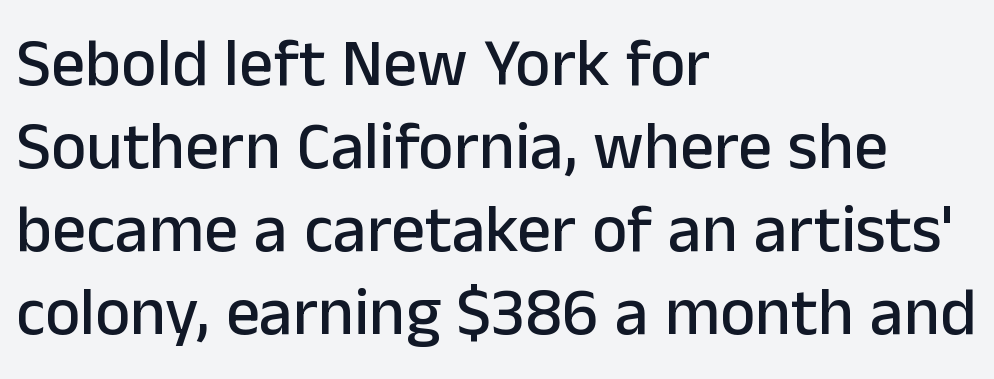
The image shows 67 px sans-serif type, upright; set left-aligned, line spacing 1.24x, normal letter spacing, not underlined; low stroke contrast and a medium x-height.
